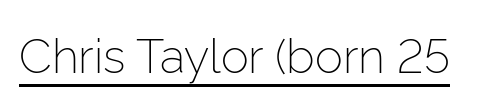
{"serif": "no", "italic": "no", "bold": "no", "weight": "light", "width": "normal", "stroke_contrast": "low", "x_height": "medium", "monospaced": "no", "underline": "yes", "letter_spacing": "normal", "letter_spacing_em": 0.0, "glyph_px": 47}
